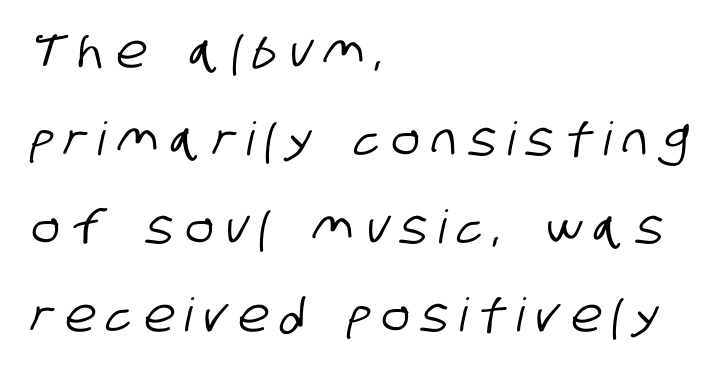
{"serif": "no", "width": "condensed", "stroke_contrast": "low", "x_height": "large", "monospaced": "no", "underline": "no", "align": "left", "line_spacing": "loose", "line_spacing_ratio": 1.91, "letter_spacing": "wide", "letter_spacing_em": 0.27, "glyph_px": 46}
